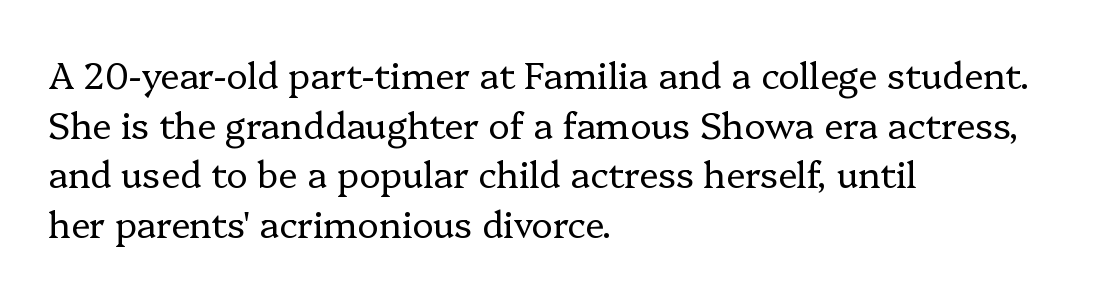
The passage shown is typed in a proportional face where columns would drift. This reads as an unemphasized weight, regular at the heaviest. In terms of letterform style, serifs are clearly present. Posture: vertical. If you measured baseline to baseline, you'd find a middling distance.
